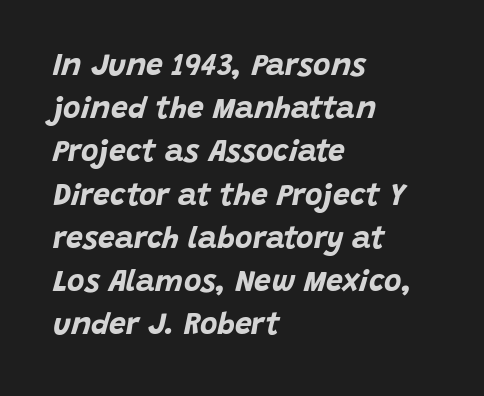
The image shows 30 px bold type, italic (leaning right); set left-aligned, normal line spacing (1.44x), normal letter spacing, not underlined; low stroke contrast and a large x-height.
